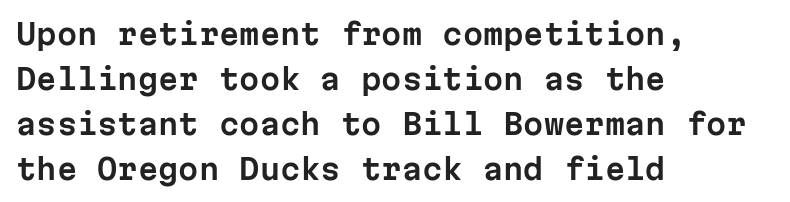
Nobody drew a line under any word here. Teacher's note: observe the even left margin — that is flush-left alignment. Here the designer chose a console-style face with uniform glyph widths. A typesetter would call this zero additional tracking. Does the type have serifs? No, each stem ends abruptly.
